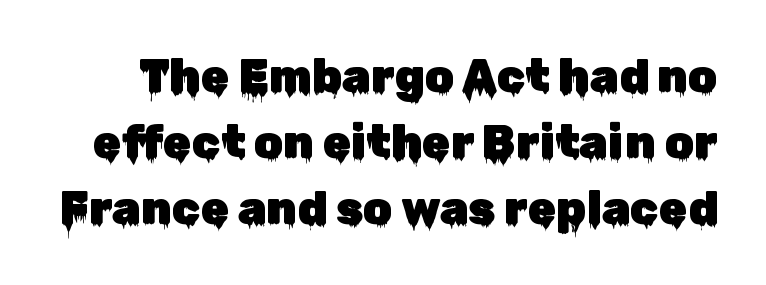
Q: Is the text italic (slanted)? A: No, it is upright.
Q: Is the typeface a serif or a sans-serif typeface? A: Sans-serif.
Q: Is the text underlined? A: No.
Q: Is the spacing between letters normal or unusually wide? A: Normal.
Q: Is the spacing between lines tight, normal or loose? A: Normal.
Q: Width (condensed, normal, or wide)? A: Normal.
Q: Stroke contrast? A: Low.
Q: x-height? A: Medium.
Q: Monospaced? A: No.
